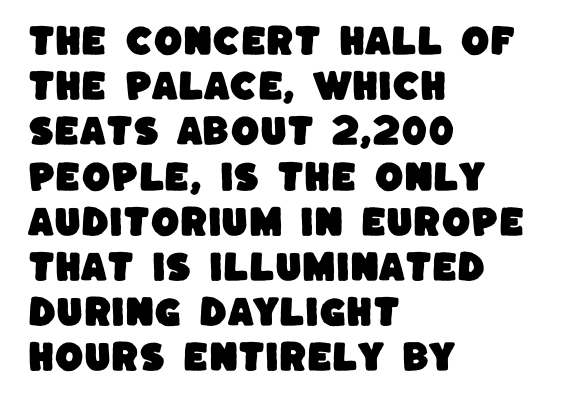
Q: Is the typeface a serif or a sans-serif typeface? A: Sans-serif.
Q: Is the text underlined? A: No.
Q: How is the paragraph aligned? A: Left-aligned.
Q: Is the spacing between letters normal or unusually wide? A: Normal.
Q: Is the spacing between lines tight, normal or loose? A: Normal.
Q: Width (condensed, normal, or wide)? A: Normal.
Q: Stroke contrast? A: Low.
Q: x-height? A: Large.
Q: Monospaced? A: No.
